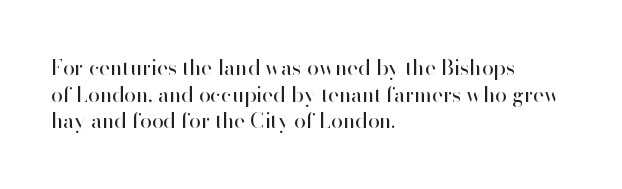
The image shows 21 px text type, upright; set left-aligned, normal line spacing (1.27x), normal letter spacing, not underlined.
